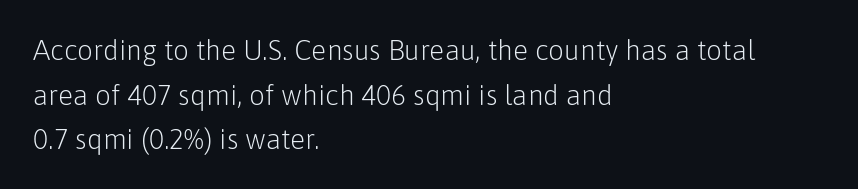
The image shows 28 px light sans-serif type, upright; set left-aligned, normal line spacing (1.59x), normal letter spacing, not underlined; low stroke contrast and a medium x-height.
